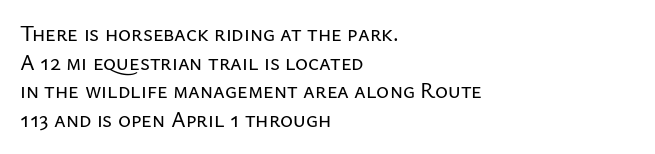
{"italic": "no", "underline": "no", "align": "left", "line_spacing": "normal", "line_spacing_ratio": 1.3, "letter_spacing": "normal", "letter_spacing_em": 0.0, "glyph_px": 22}
